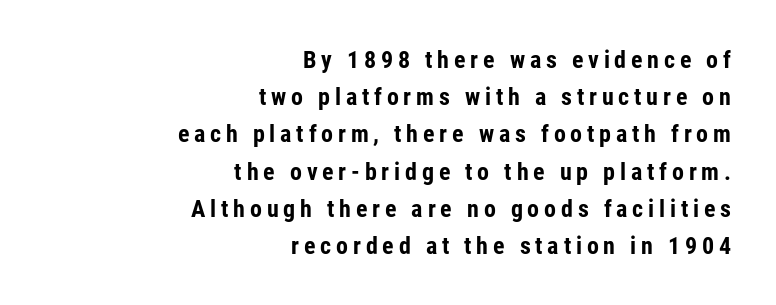
Q: Is the text bold? A: Yes.
Q: Is the text italic (slanted)? A: No, it is upright.
Q: Is the text underlined? A: No.
Q: How is the paragraph aligned? A: Right-aligned.
Q: Is the spacing between letters normal or unusually wide? A: Unusually wide.
Q: Is the spacing between lines tight, normal or loose? A: Normal.
